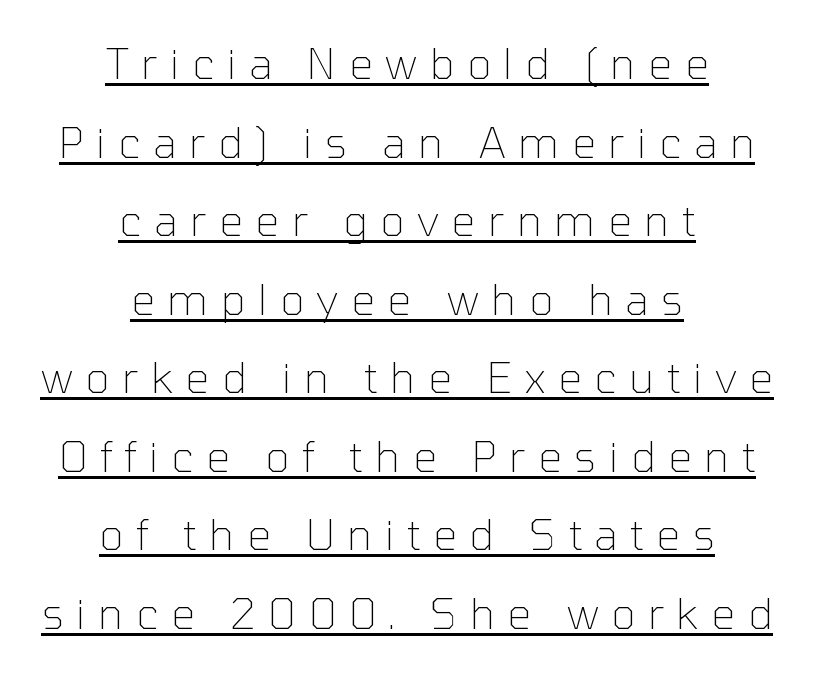
The image shows 42 px thin sans-serif type, upright; set centered, line spacing 1.87x, unusually wide letter spacing (+0.3 em), underlined; low stroke contrast and a medium x-height.
